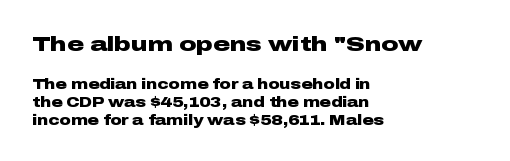
The image shows 21 px bold type, upright; set left-aligned, normal line spacing (1.3x), normal letter spacing, not underlined; the first (top) block is 1.5x larger.
